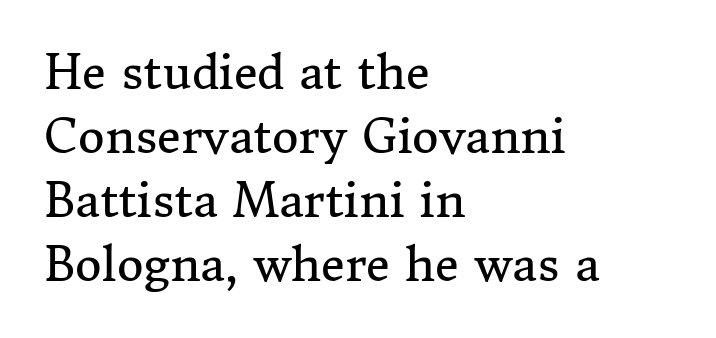
Think of a printed novel: that variable character pitch is what you see here. The type is set solid horizontally, with unmodified tracking. Compared with a typical body face, this is equally light or lighter still. Unlike italic type, these characters show no tilt at all. The foot of each line stays bare and open. This sample keeps an unexceptional amount of space between lines.
